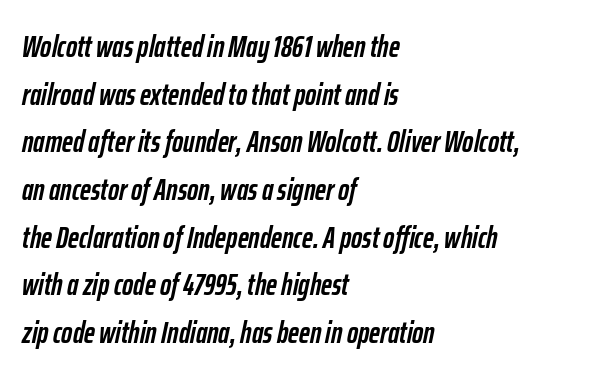
Q: Is the text bold? A: Yes.
Q: Is the text italic (slanted)? A: Yes, it leans right by about 12 degrees.
Q: Is the text underlined? A: No.
Q: How is the paragraph aligned? A: Left-aligned.
Q: Is the spacing between letters normal or unusually wide? A: Normal.
Q: Is the spacing between lines tight, normal or loose? A: Normal.
Q: Width (condensed, normal, or wide)? A: Condensed.
Q: Stroke contrast? A: Low.
Q: x-height? A: Medium.
Q: Monospaced? A: No.
